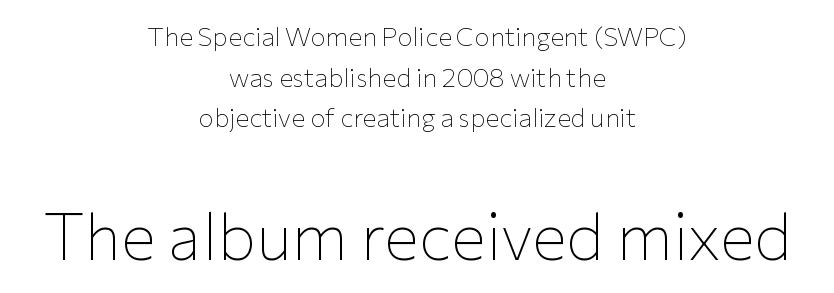
The image shows 65 px thin sans-serif type, upright; set centered, normal line spacing (1.56x), normal letter spacing, not underlined; the second (bottom) block is 2.5x larger; low stroke contrast and a medium x-height.
